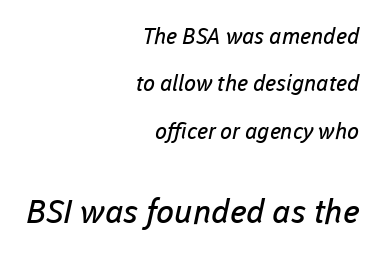
The typeface has the unassuming heft of standard copy or less. Summary of vertical rhythm: relaxed, with wide interline spacing. Lines of text with bare space underneath. A typesetter would label this face a sans. The letters advance in unequal steps, a hallmark of proportional type. The following chunk of copy outweighs the initial chunk in type size.
